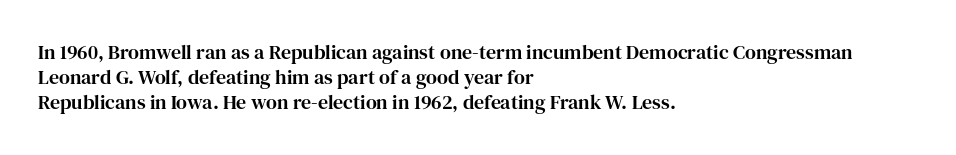
Q: Is the text italic (slanted)? A: No, it is upright.
Q: Is the text underlined? A: No.
Q: How is the paragraph aligned? A: Left-aligned.
Q: Is the spacing between letters normal or unusually wide? A: Normal.
Q: Is the spacing between lines tight, normal or loose? A: Normal.
